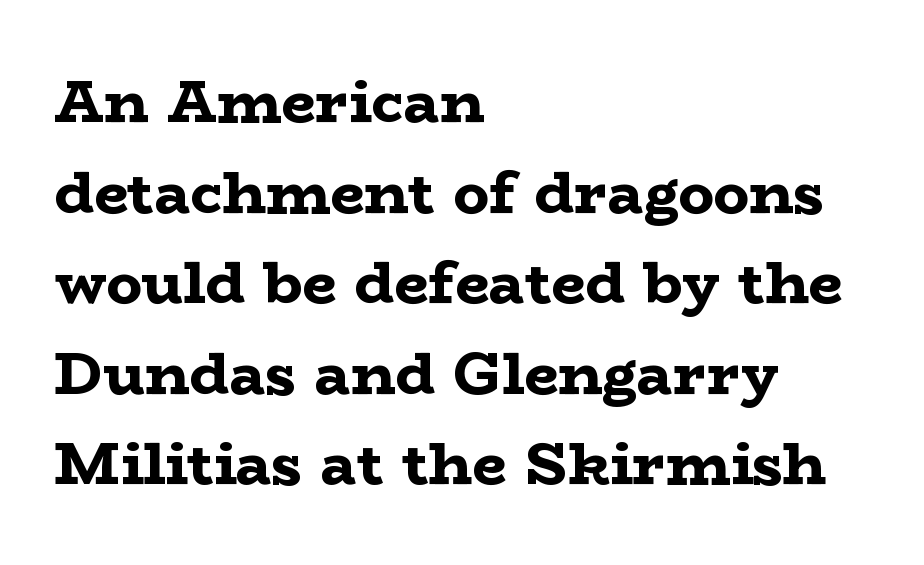
{"serif": "yes", "italic": "no", "bold": "yes", "weight": "bold", "width": "wide", "stroke_contrast": "low", "x_height": "medium", "monospaced": "no", "underline": "no", "align": "left", "line_spacing": "normal", "line_spacing_ratio": 1.51, "letter_spacing": "normal", "letter_spacing_em": 0.0, "glyph_px": 60}
